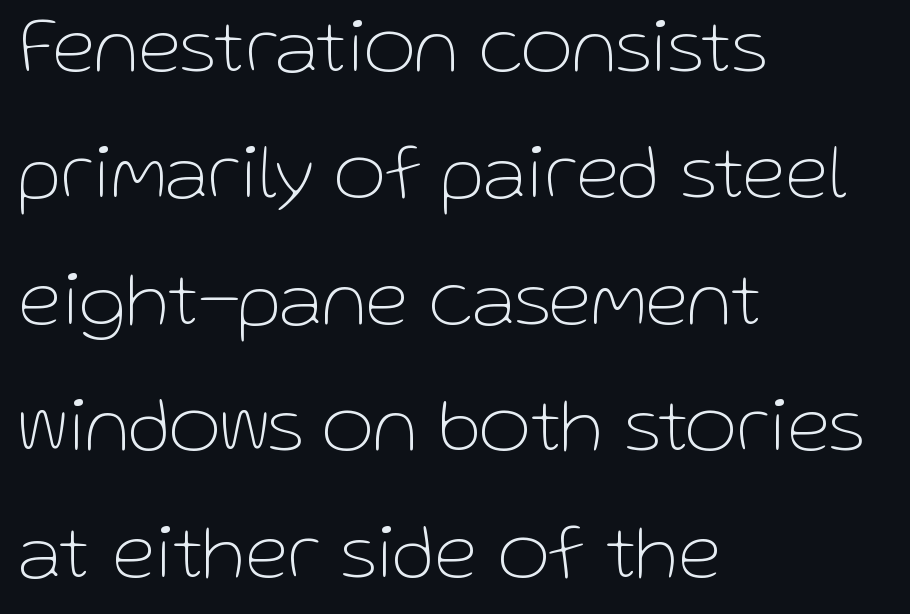
The image shows 79 px thin sans-serif type, upright; set left-aligned, normal line spacing (1.6x), normal letter spacing, not underlined; low stroke contrast and a medium x-height.
